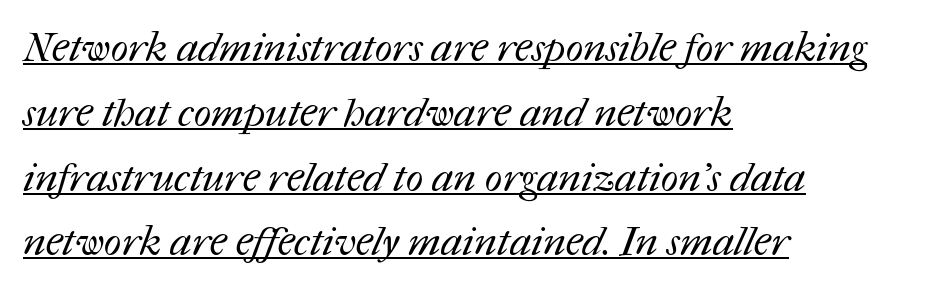
Q: Is the text bold? A: No.
Q: Is the text underlined? A: Yes.
Q: How is the paragraph aligned? A: Left-aligned.
Q: Is the spacing between letters normal or unusually wide? A: Normal.
Q: Is the spacing between lines tight, normal or loose? A: Normal.
Q: Width (condensed, normal, or wide)? A: Normal.
Q: Stroke contrast? A: Medium.
Q: x-height? A: Medium.
Q: Monospaced? A: No.
